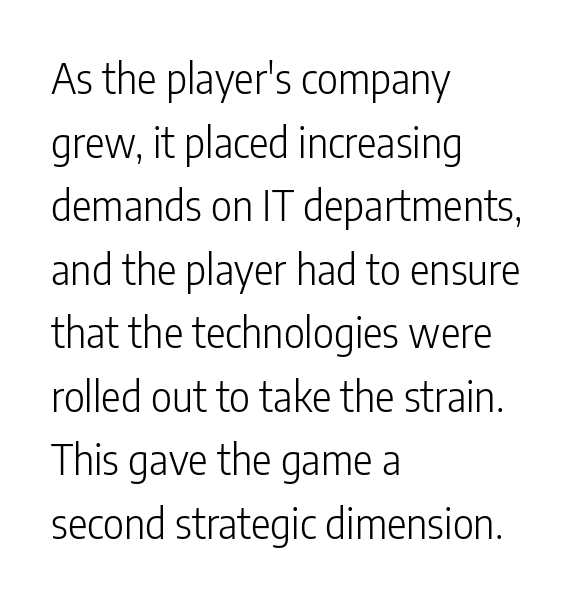
{"serif": "no", "italic": "no", "bold": "no", "weight": "light", "width": "condensed", "stroke_contrast": "low", "x_height": "medium", "monospaced": "no", "underline": "no", "align": "left", "line_spacing": "normal", "line_spacing_ratio": 1.55, "letter_spacing": "normal", "letter_spacing_em": 0.0, "glyph_px": 41}
